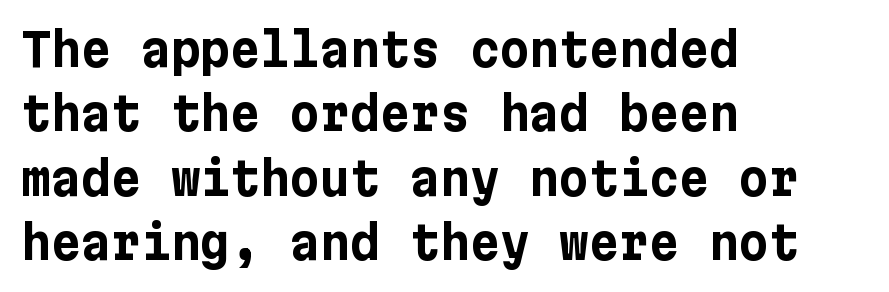
Check where the strokes stop: nothing finishes them off — pure sans. This sample keeps an unexceptional amount of space between lines. A classic flush-left, rag-right setting is used for this passage. The letters stand straight up with perfectly vertical stems.
